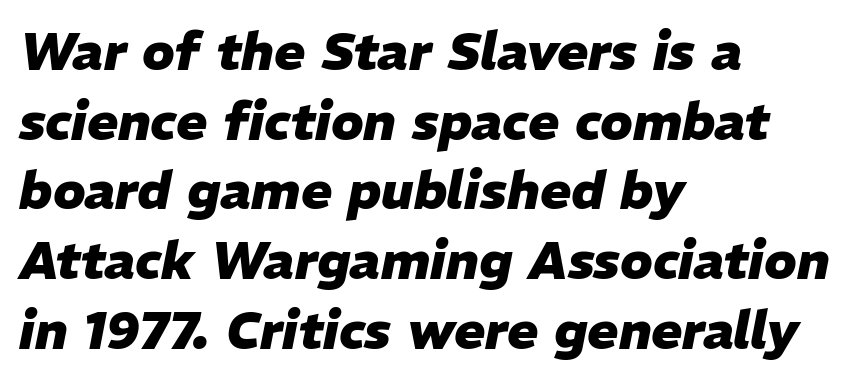
{"italic": "yes", "lean": "right", "slant_degrees": 11, "bold": "yes", "weight": "heavy", "width": "normal", "stroke_contrast": "low", "x_height": "medium", "monospaced": "no", "underline": "no", "align": "left", "line_spacing": "normal", "line_spacing_ratio": 1.34, "letter_spacing": "normal", "letter_spacing_em": 0.0, "glyph_px": 52}
